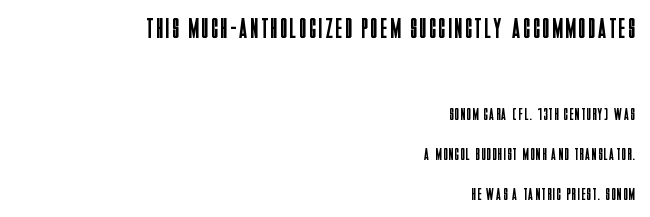
{"serif": "no", "italic": "no", "bold": "no", "weight": "regular", "width": "condensed", "stroke_contrast": "low", "x_height": "large", "monospaced": "no", "underline": "no", "align": "right", "line_spacing": "loose", "line_spacing_ratio": 2.34, "larger_block": "first", "size_ratio": 1.71, "glyph_px": 29}
